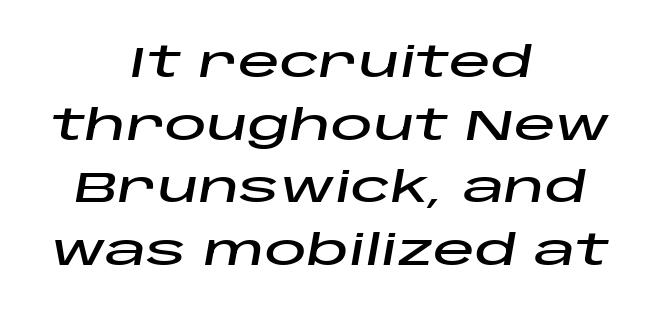
{"italic": "yes", "lean": "right", "slant_degrees": 10, "width": "wide", "stroke_contrast": "low", "x_height": "large", "monospaced": "no", "underline": "no", "align": "center", "line_spacing": "normal", "line_spacing_ratio": 1.49, "letter_spacing": "normal", "letter_spacing_em": 0.0, "glyph_px": 42}
